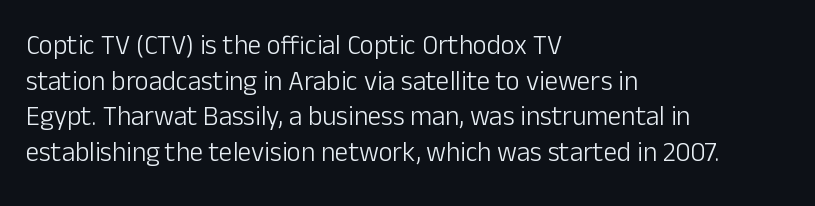
Q: Is the text bold? A: No.
Q: Is the text italic (slanted)? A: No, it is upright.
Q: Is the text underlined? A: No.
Q: How is the paragraph aligned? A: Left-aligned.
Q: Is the spacing between letters normal or unusually wide? A: Normal.
Q: Is the spacing between lines tight, normal or loose? A: Normal.
